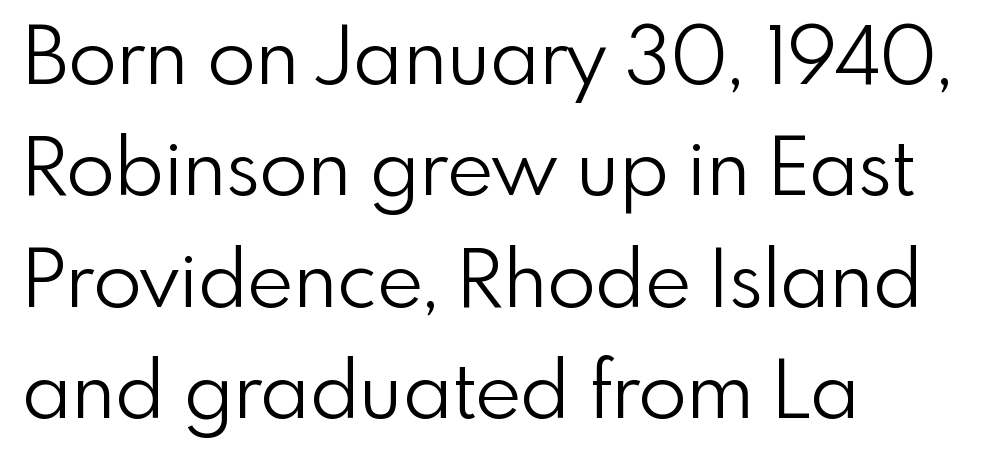
Casual observation: everything's shoved over to the left. Check where the strokes stop: nothing finishes them off — pure sans. This sample has the flowing, uneven cadence of proportional lettering. The words here are not underlined.
